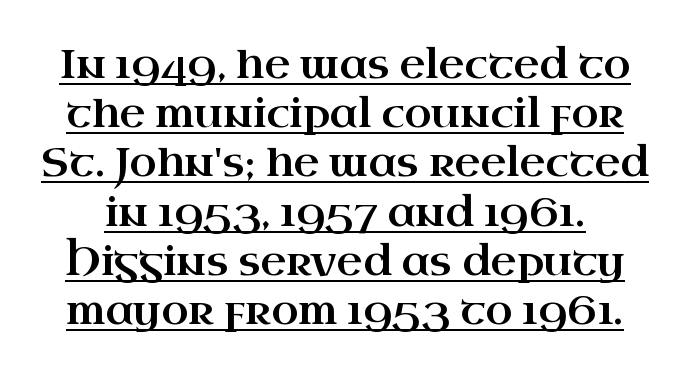
Q: Is the text italic (slanted)? A: No, it is upright.
Q: Is the typeface a serif or a sans-serif typeface? A: Serif.
Q: Is the text underlined? A: Yes.
Q: Is the spacing between letters normal or unusually wide? A: Normal.
Q: Width (condensed, normal, or wide)? A: Wide.
Q: Stroke contrast? A: High.
Q: x-height? A: Small.
Q: Monospaced? A: No.
